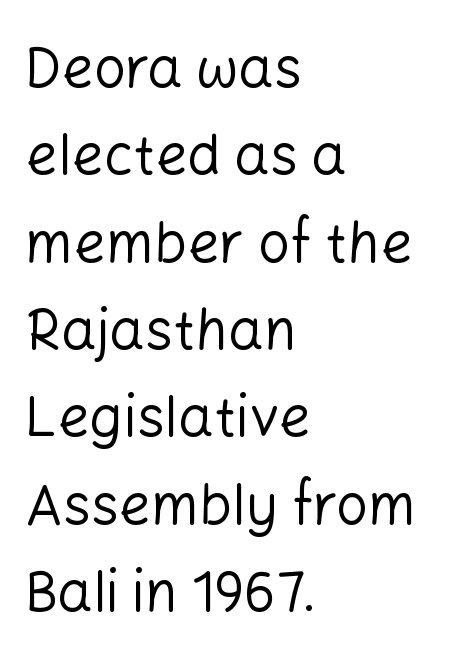
Short and long lines alike share a common starting point at left. The strip under each line holds only bare page. Whoever set this chose a conventional vertical rhythm. Nope, not italic — everything's standing straight.
